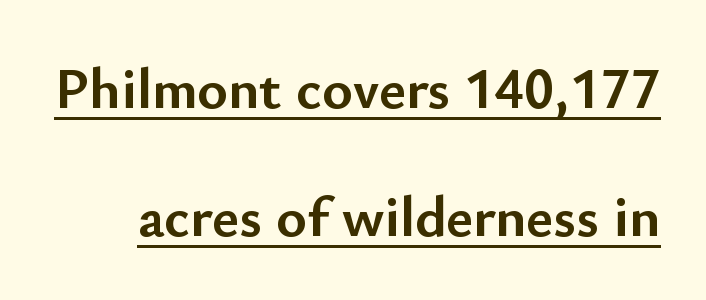
Q: Is the text bold? A: Yes.
Q: Is the text italic (slanted)? A: No, it is upright.
Q: Is the typeface a serif or a sans-serif typeface? A: Sans-serif.
Q: Is the text underlined? A: Yes.
Q: Is the spacing between letters normal or unusually wide? A: Normal.
Q: Is the spacing between lines tight, normal or loose? A: Loose.
Q: Width (condensed, normal, or wide)? A: Normal.
Q: Stroke contrast? A: Low.
Q: x-height? A: Small.
Q: Monospaced? A: No.
